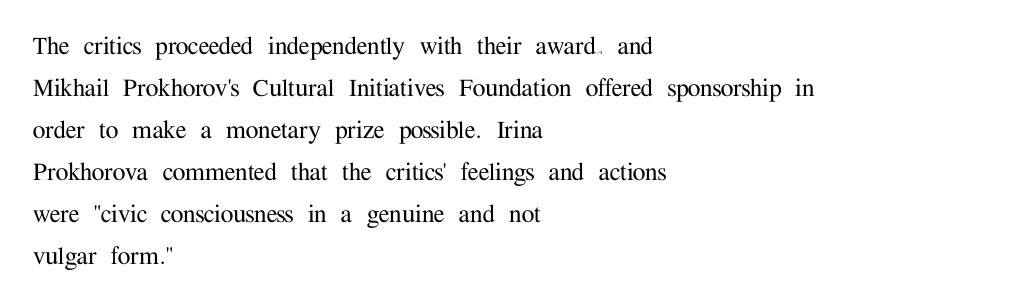
The image shows 29 px serif type, upright; set left-aligned, normal line spacing (1.45x), normal letter spacing, not underlined; medium stroke contrast and a medium x-height.
